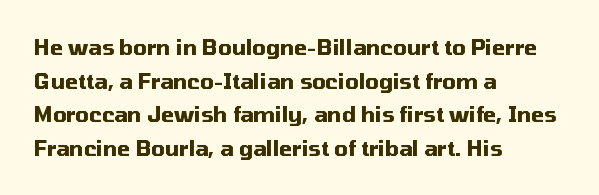
Q: Is the text bold? A: Yes.
Q: Is the text italic (slanted)? A: No, it is upright.
Q: Is the text underlined? A: No.
Q: How is the paragraph aligned? A: Left-aligned.
Q: Is the spacing between letters normal or unusually wide? A: Normal.
Q: Is the spacing between lines tight, normal or loose? A: Normal.
